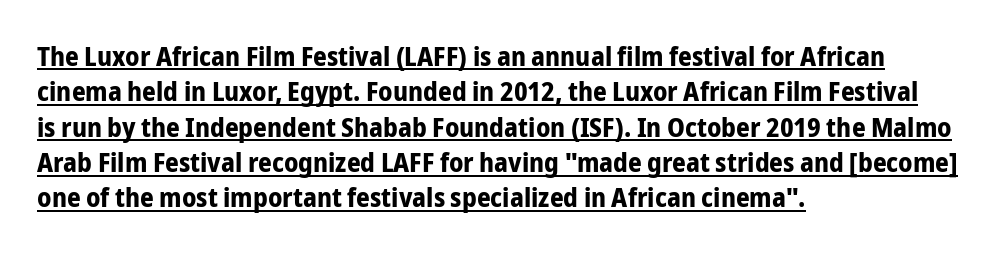
Q: Is the text bold? A: Yes.
Q: Is the text italic (slanted)? A: No, it is upright.
Q: Is the text underlined? A: Yes.
Q: How is the paragraph aligned? A: Left-aligned.
Q: Is the spacing between letters normal or unusually wide? A: Normal.
Q: Is the spacing between lines tight, normal or loose? A: Normal.
